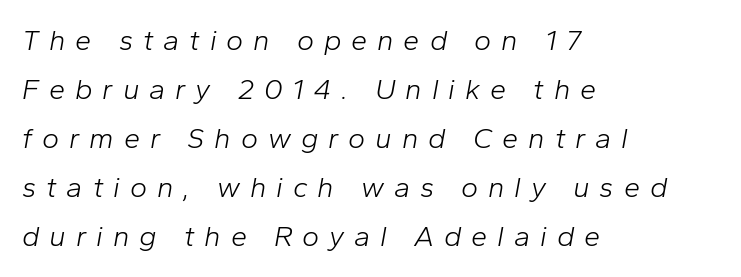
Look at the tracking — it's clearly loosened, letters drifting apart. No letter is thick-stroked: the sample isn't bold. The passage is arranged the way most books set body copy — flush left. The leading is moderate, giving the passage an even texture.
